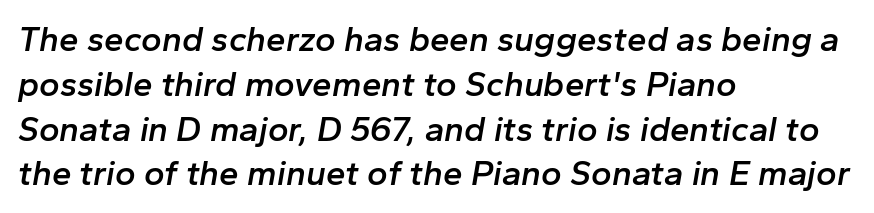
Q: Is the text bold? A: Semi-bold.
Q: Is the text italic (slanted)? A: Yes, it leans right by about 10 degrees.
Q: Is the text underlined? A: No.
Q: How is the paragraph aligned? A: Left-aligned.
Q: Is the spacing between letters normal or unusually wide? A: Normal.
Q: Is the spacing between lines tight, normal or loose? A: Normal.
Q: Width (condensed, normal, or wide)? A: Normal.
Q: Stroke contrast? A: Low.
Q: x-height? A: Medium.
Q: Monospaced? A: No.
